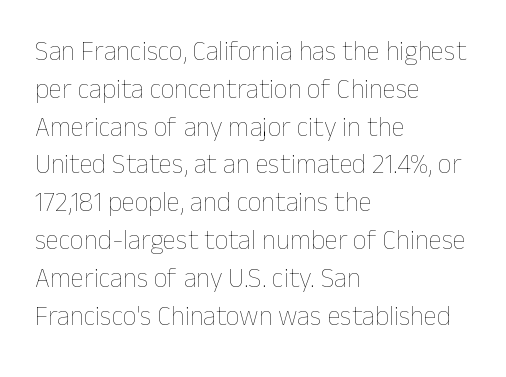
Q: Is the text bold? A: No.
Q: Is the text italic (slanted)? A: No, it is upright.
Q: Is the text underlined? A: No.
Q: How is the paragraph aligned? A: Left-aligned.
Q: Is the spacing between letters normal or unusually wide? A: Normal.
Q: Is the spacing between lines tight, normal or loose? A: Normal.
